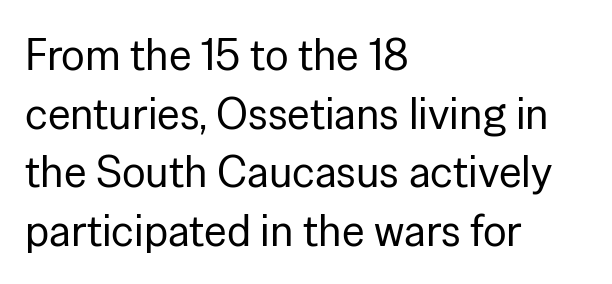
Q: Is the text bold? A: No.
Q: Is the text italic (slanted)? A: No, it is upright.
Q: Is the typeface a serif or a sans-serif typeface? A: Sans-serif.
Q: Is the text underlined? A: No.
Q: How is the paragraph aligned? A: Left-aligned.
Q: Is the spacing between letters normal or unusually wide? A: Normal.
Q: Is the spacing between lines tight, normal or loose? A: Normal.
Q: Width (condensed, normal, or wide)? A: Normal.
Q: Stroke contrast? A: Low.
Q: x-height? A: Medium.
Q: Monospaced? A: No.
